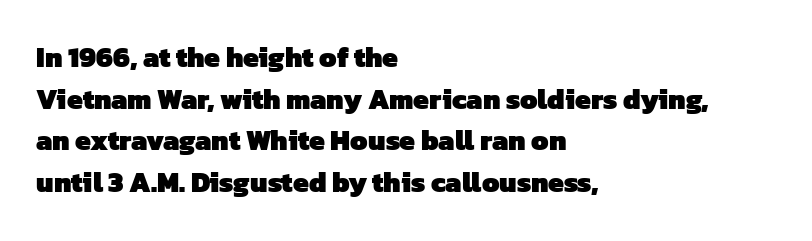
The image shows 28 px heavy sans-serif type; set left-aligned, normal line spacing (1.49x), normal letter spacing, not underlined; low stroke contrast and a medium x-height.
